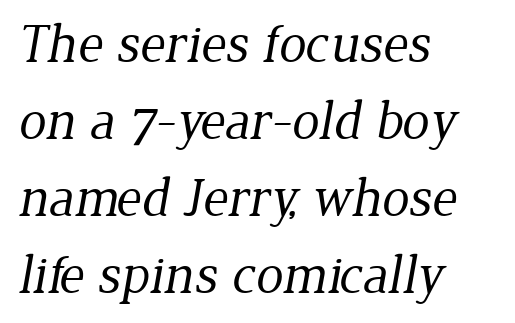
These lines are rendered in a variable-pitch font. All the whitespace from short lines collects on the right. Observe the ordinary spacing: letters are neighbours, not strangers. The typesetting does not lean heavy: it is not bold. The passage shown is typeset with a serif family. Bare-footed words on every line.
